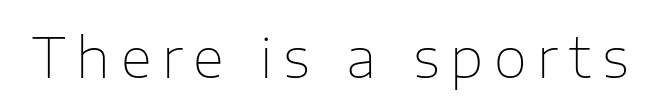
{"serif": "no", "italic": "no", "bold": "no", "weight": "thin", "width": "normal", "stroke_contrast": "low", "x_height": "medium", "monospaced": "no", "underline": "no", "letter_spacing": "wide", "letter_spacing_em": 0.2, "glyph_px": 54}
